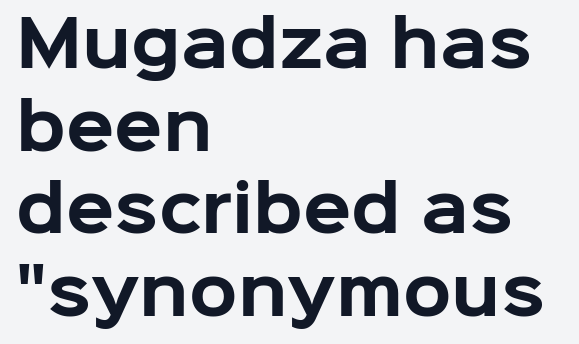
The image shows 63 px bold sans-serif type, upright; set left-aligned, normal line spacing (1.31x), normal letter spacing, not underlined; low stroke contrast and a medium x-height.
